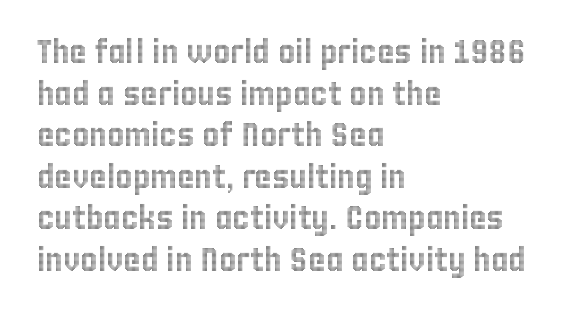
Check the space under the baseline: it is left empty. Think of a printed novel: that variable character pitch is what you see here. The typesetter chose a ragged-right arrangement here. This sample uses plain, unmodified letter spacing. The passage shown stacks its lines at a standard gap.
